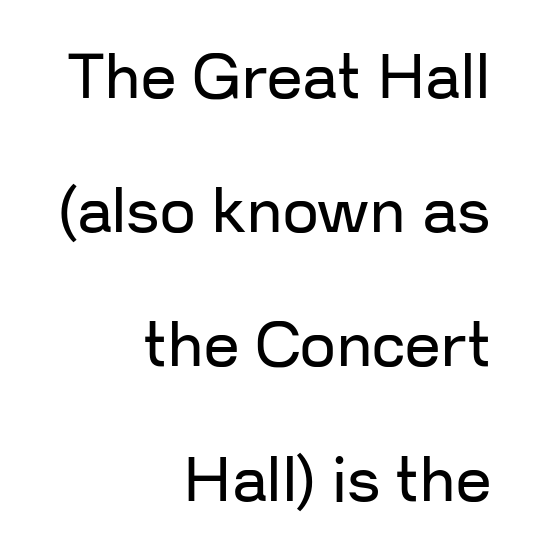
{"serif": "no", "italic": "no", "bold": "no", "weight": "regular", "width": "normal", "stroke_contrast": "low", "x_height": "medium", "monospaced": "no", "underline": "no", "align": "right", "line_spacing": "loose", "line_spacing_ratio": 2.13, "letter_spacing": "normal", "letter_spacing_em": 0.0, "glyph_px": 63}
